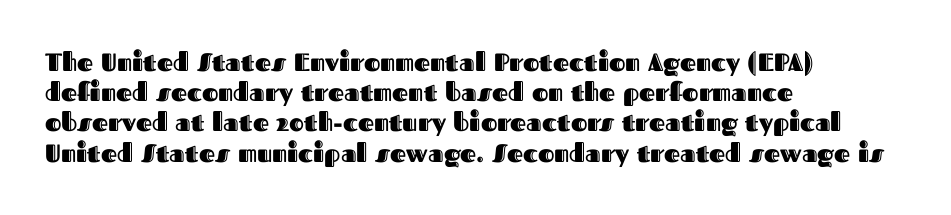
Q: Is the text italic (slanted)? A: No, it is upright.
Q: Is the text underlined? A: No.
Q: How is the paragraph aligned? A: Left-aligned.
Q: Is the spacing between letters normal or unusually wide? A: Normal.
